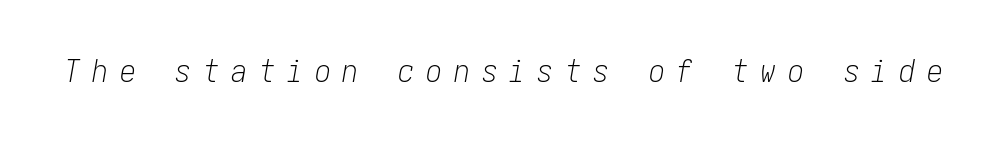
Q: Is the text bold? A: No.
Q: Is the text italic (slanted)? A: Yes, it leans right by about 10 degrees.
Q: Is the text underlined? A: No.
Q: Is the spacing between letters normal or unusually wide? A: Unusually wide.
Q: Width (condensed, normal, or wide)? A: Condensed.
Q: Stroke contrast? A: Low.
Q: x-height? A: Medium.
